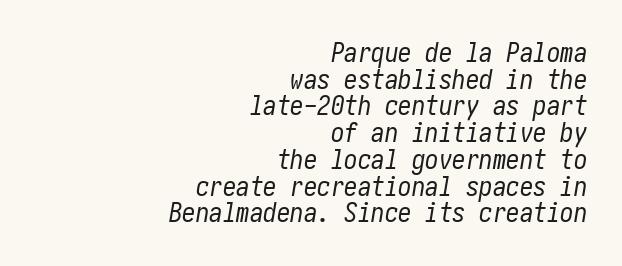
Q: Is the text bold? A: No.
Q: Is the text italic (slanted)? A: Yes, it leans right by about 10 degrees.
Q: Is the text underlined? A: No.
Q: How is the paragraph aligned? A: Right-aligned.
Q: Is the spacing between letters normal or unusually wide? A: Normal.
Q: Is the spacing between lines tight, normal or loose? A: Tight.
